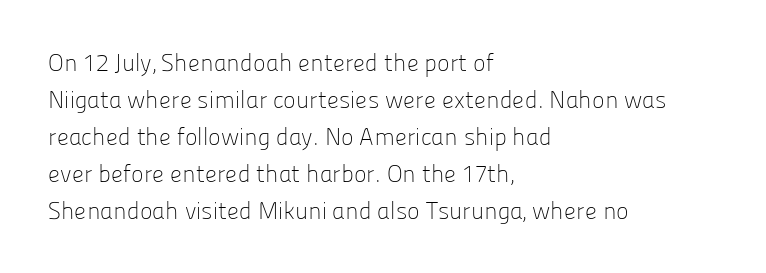
Vertical strokes here are truly vertical. Every row of glyphs begins at an identical x-position on the left. Between one letter and the next there's only the usual sliver of space. Only glyphs here, with clear space below each row.
